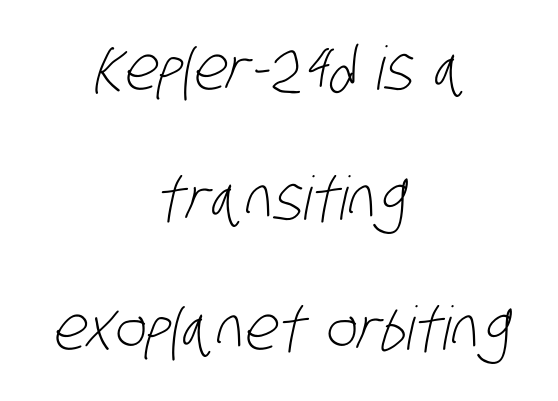
The image shows 60 px light, condensed sans-serif type; set centered, loose line spacing (2.17x), normal letter spacing, not underlined; low stroke contrast and a large x-height.
